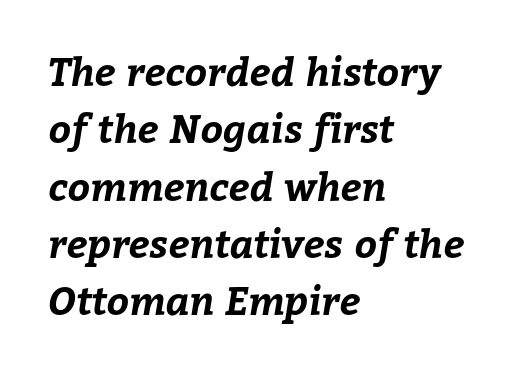
Q: Is the text bold? A: Yes.
Q: Is the text underlined? A: No.
Q: How is the paragraph aligned? A: Left-aligned.
Q: Is the spacing between letters normal or unusually wide? A: Normal.
Q: Is the spacing between lines tight, normal or loose? A: Normal.
Q: Width (condensed, normal, or wide)? A: Normal.
Q: Stroke contrast? A: Low.
Q: x-height? A: Medium.
Q: Monospaced? A: No.
